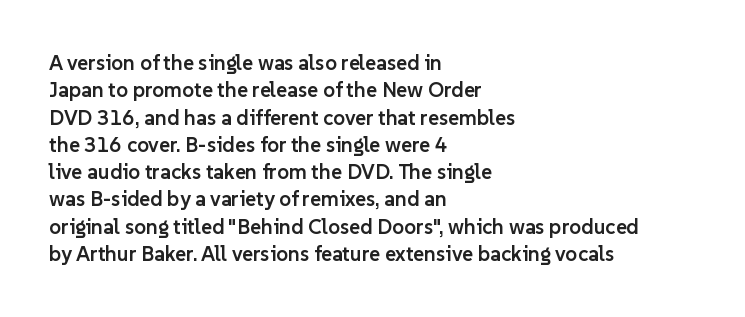
The image shows 21 px text type, upright; set left-aligned, normal line spacing (1.3x), normal letter spacing, not underlined.
